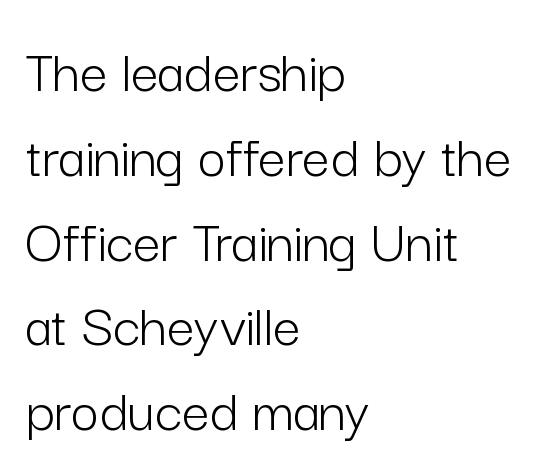
The image shows 61 px light sans-serif type, upright; set left-aligned, normal line spacing (1.39x), normal letter spacing, not underlined; low stroke contrast and a medium x-height.
